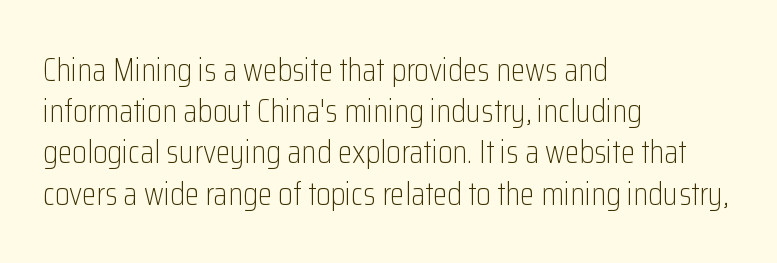
{"serif": "no", "italic": "no", "bold": "no", "weight": "light", "width": "condensed", "stroke_contrast": "low", "x_height": "medium", "monospaced": "no", "underline": "no", "align": "left", "line_spacing": "normal", "line_spacing_ratio": 1.25, "letter_spacing": "normal", "letter_spacing_em": 0.0, "glyph_px": 33}
